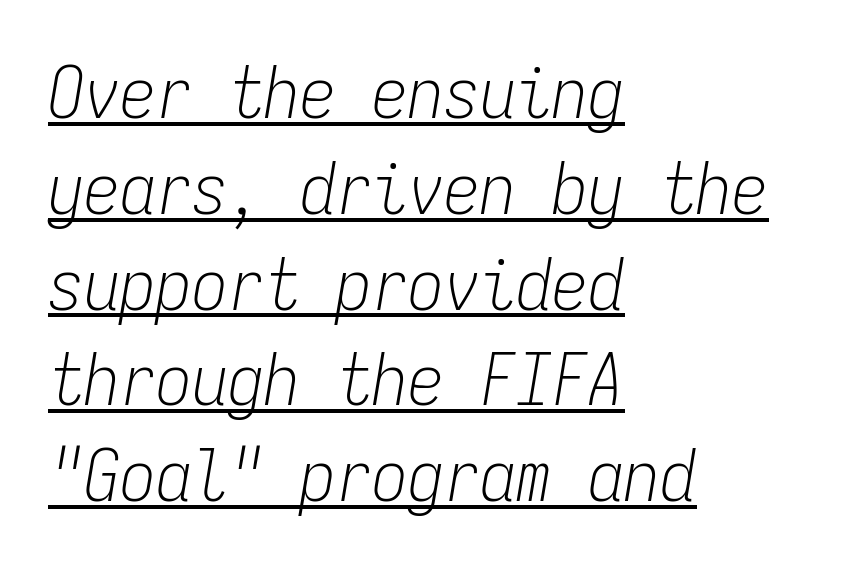
The paragraph shown leans on its left margin. Every character here occupies the same horizontal width, giving the sample a typewriter-like rhythm. Caption: face not bold, strokes unweighted. Nobody touched the tracking dial on this one. Observe the lean: these are italic letterforms.
